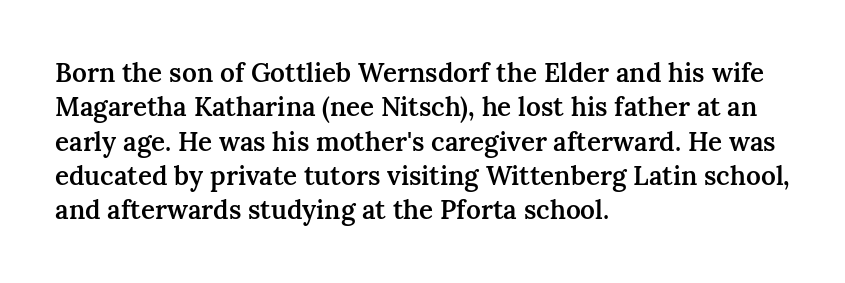
Where is the straight margin? On the left. Short note: letters normally spaced. Lines of text with bare space underneath. On the weight axis this lands at semibold, roughly 600. The passage shown stacks its lines at a standard gap.
